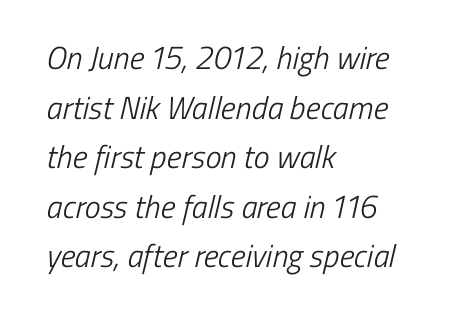
Q: Is the text bold? A: No.
Q: Is the typeface a serif or a sans-serif typeface? A: Sans-serif.
Q: Is the text underlined? A: No.
Q: How is the paragraph aligned? A: Left-aligned.
Q: Is the spacing between letters normal or unusually wide? A: Normal.
Q: Is the spacing between lines tight, normal or loose? A: Normal.
Q: Width (condensed, normal, or wide)? A: Condensed.
Q: Stroke contrast? A: Low.
Q: x-height? A: Medium.
Q: Monospaced? A: No.
